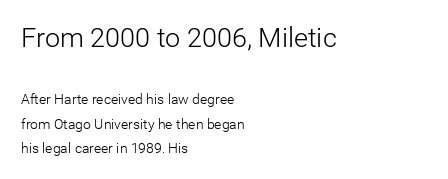
Q: Is the text bold? A: No.
Q: Is the text italic (slanted)? A: No, it is upright.
Q: Is the text underlined? A: No.
Q: How is the paragraph aligned? A: Left-aligned.
Q: Is the spacing between letters normal or unusually wide? A: Normal.
Q: Which block of text is set in a larger size, the first (top) or the second (bottom)? A: The first (top) one.
